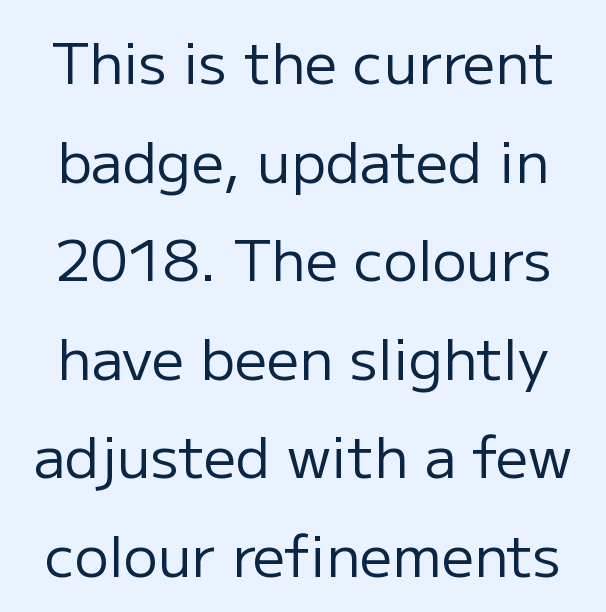
The image shows 57 px regular-weight sans-serif type, upright; set line spacing 1.73x, normal letter spacing, not underlined; low stroke contrast and a medium x-height.
